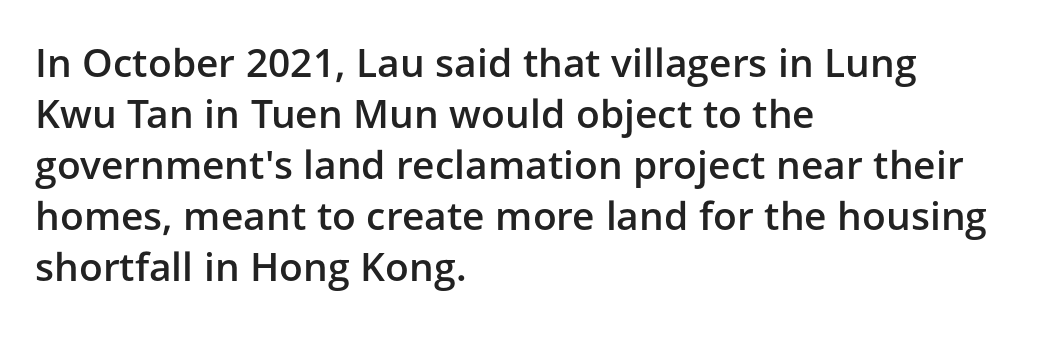
These lines are rendered in a variable-pitch font. Strokes here are thickened, but only to semibold level. Inter-character spacing is left at the font's built-in metrics. The designer left line spacing at the default.
